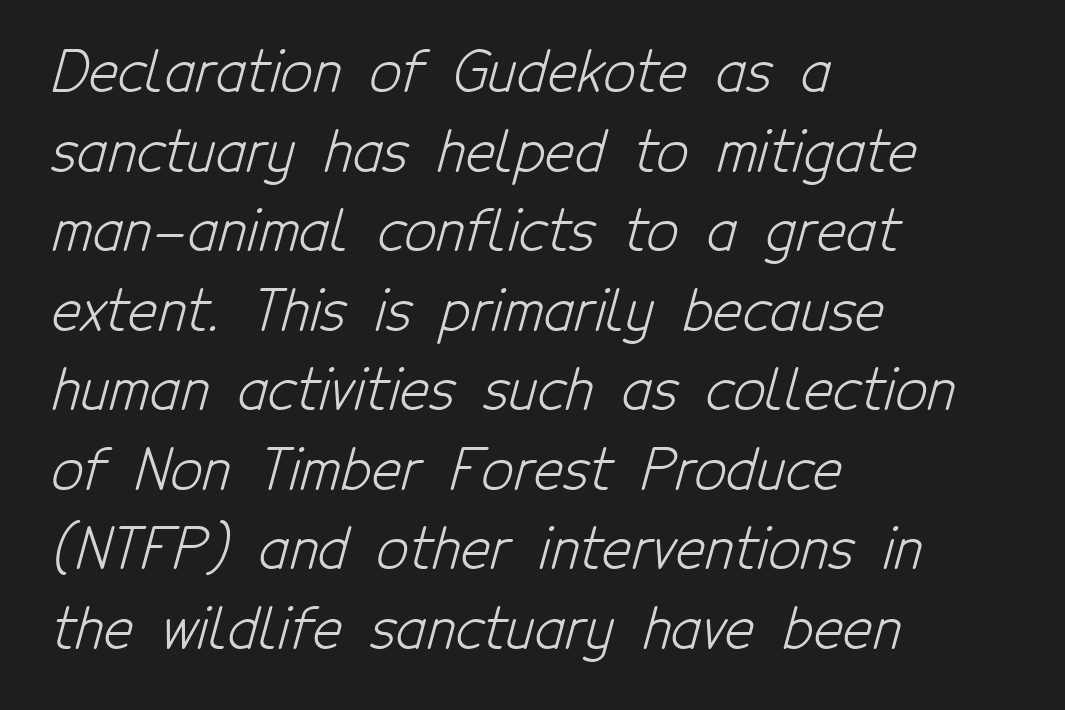
The image shows 56 px light, condensed sans-serif type; set left-aligned, normal line spacing (1.42x), normal letter spacing, not underlined; low stroke contrast and a medium x-height.
